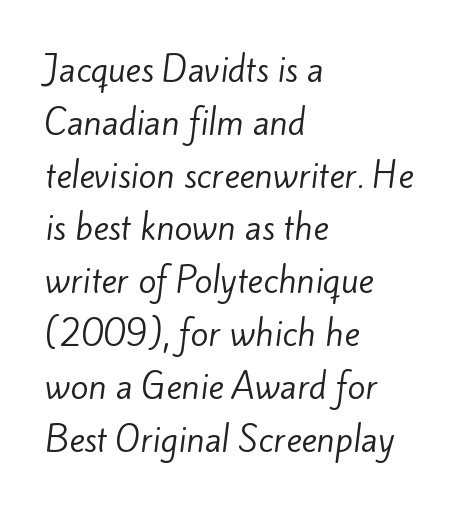
The image shows 33 px regular-weight sans-serif type; set left-aligned, normal line spacing (1.6x), normal letter spacing, not underlined; low stroke contrast and a small x-height.
